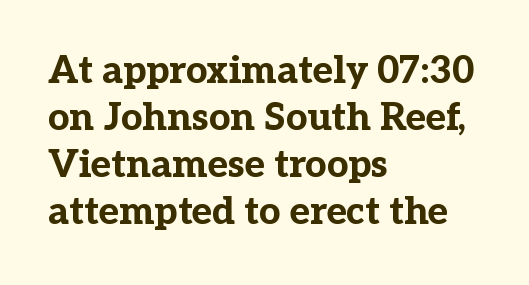
The face used here has the dense, thick strokes of a bold. The string is rendered with underlining switched off. Check where the strokes stop: tiny serifs finish them off. Horizontal alignment here is leftward, the default for most running prose. Observe the ordinary spacing: letters are neighbours, not strangers.
